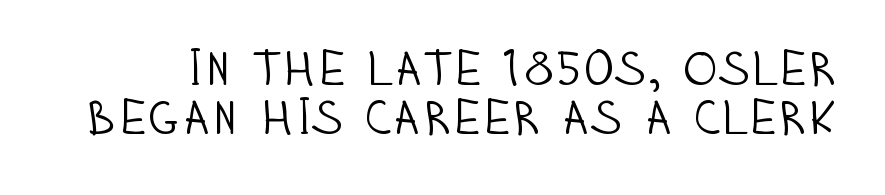
{"serif": "no", "italic": "no", "bold": "no", "weight": "light", "width": "condensed", "stroke_contrast": "low", "x_height": "large", "monospaced": "no", "underline": "no", "line_spacing": "tight", "line_spacing_ratio": 1.0, "letter_spacing": "normal", "letter_spacing_em": 0.0, "glyph_px": 49}
